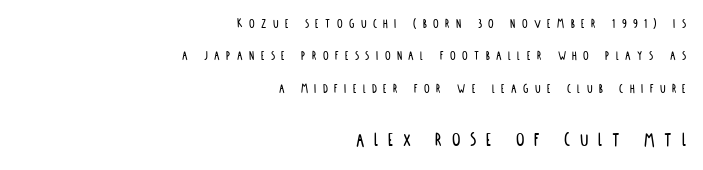
The image shows 21 px text type, upright; set right-aligned, loose line spacing (2.31x), unusually wide letter spacing (+0.46 em), not underlined; the second (bottom) block is 1.5x larger.
